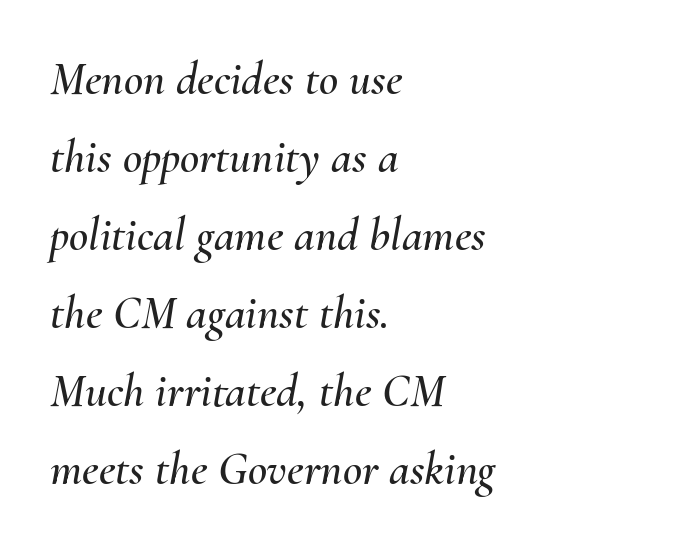
{"italic": "yes", "lean": "right", "slant_degrees": 10, "width": "normal", "stroke_contrast": "medium", "x_height": "small", "monospaced": "no", "underline": "no", "align": "left", "line_spacing": "normal", "line_spacing_ratio": 1.66, "letter_spacing": "normal", "letter_spacing_em": 0.0, "glyph_px": 47}
